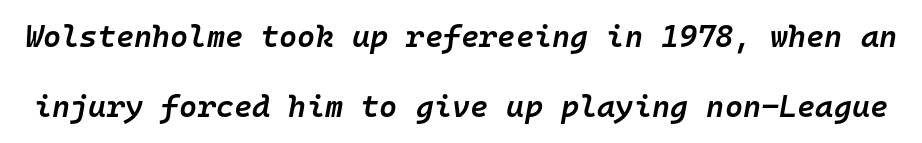
Q: Is the text bold? A: Semi-bold.
Q: Is the text italic (slanted)? A: Yes, it leans right by about 10 degrees.
Q: Is the text underlined? A: No.
Q: Is the spacing between letters normal or unusually wide? A: Normal.
Q: Is the spacing between lines tight, normal or loose? A: Loose.
Q: Width (condensed, normal, or wide)? A: Normal.
Q: Stroke contrast? A: Low.
Q: x-height? A: Medium.
Q: Monospaced? A: Yes.
